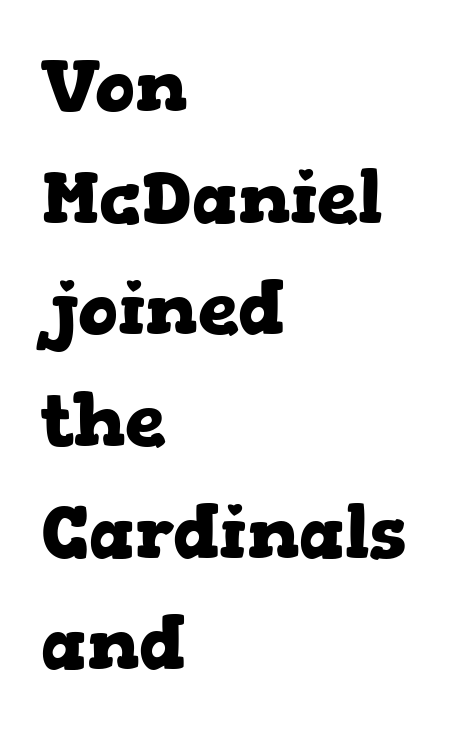
Q: Is the text bold? A: Yes.
Q: Is the text italic (slanted)? A: No, it is upright.
Q: Is the typeface a serif or a sans-serif typeface? A: Serif.
Q: Is the text underlined? A: No.
Q: How is the paragraph aligned? A: Left-aligned.
Q: Is the spacing between letters normal or unusually wide? A: Normal.
Q: Is the spacing between lines tight, normal or loose? A: Normal.
Q: Width (condensed, normal, or wide)? A: Wide.
Q: Stroke contrast? A: Low.
Q: x-height? A: Medium.
Q: Monospaced? A: No.
